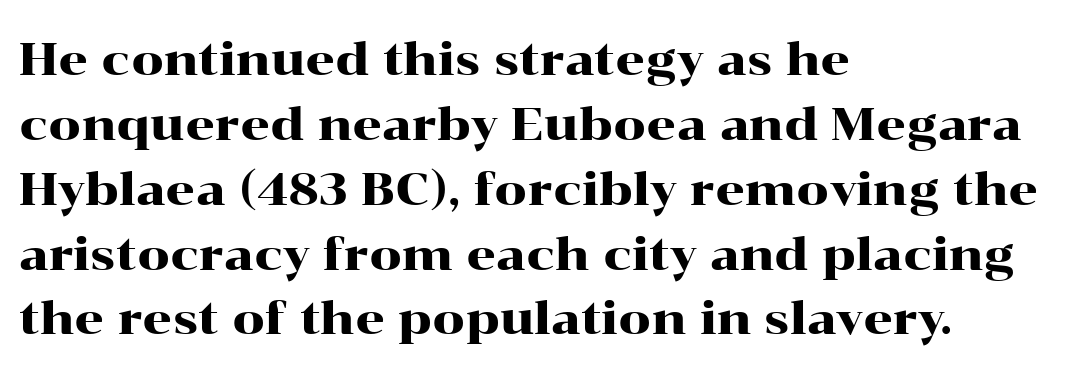
Lines of text with bare space underneath. Posture: upright roman. This sample uses plain, unmodified letter spacing. Reading down the block, your eye returns to a fixed left position each line. Is this a fixed-width face? No — the glyphs have proportional, varying widths.
